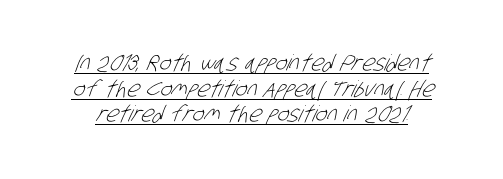
The image shows 22 px text type; set line spacing 1.16x, normal letter spacing, underlined.
